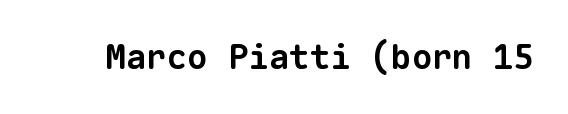
Q: Is the text bold? A: Yes.
Q: Is the typeface a serif or a sans-serif typeface? A: Sans-serif.
Q: Is the text underlined? A: No.
Q: Is the spacing between letters normal or unusually wide? A: Normal.
Q: Width (condensed, normal, or wide)? A: Normal.
Q: Stroke contrast? A: Low.
Q: x-height? A: Medium.
Q: Monospaced? A: Yes.
